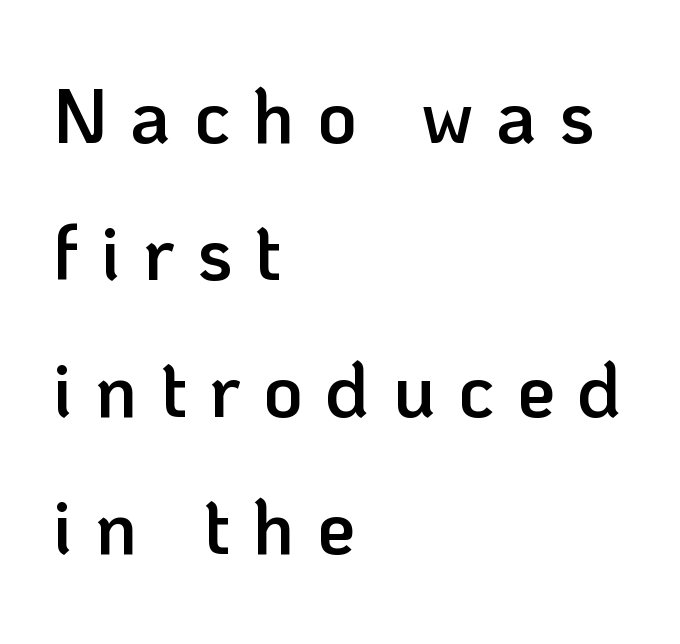
Q: Is the text bold? A: Semi-bold.
Q: Is the text italic (slanted)? A: No, it is upright.
Q: Is the typeface a serif or a sans-serif typeface? A: Sans-serif.
Q: Is the text underlined? A: No.
Q: How is the paragraph aligned? A: Left-aligned.
Q: Is the spacing between letters normal or unusually wide? A: Unusually wide.
Q: Width (condensed, normal, or wide)? A: Normal.
Q: Stroke contrast? A: Low.
Q: x-height? A: Medium.
Q: Monospaced? A: No.
